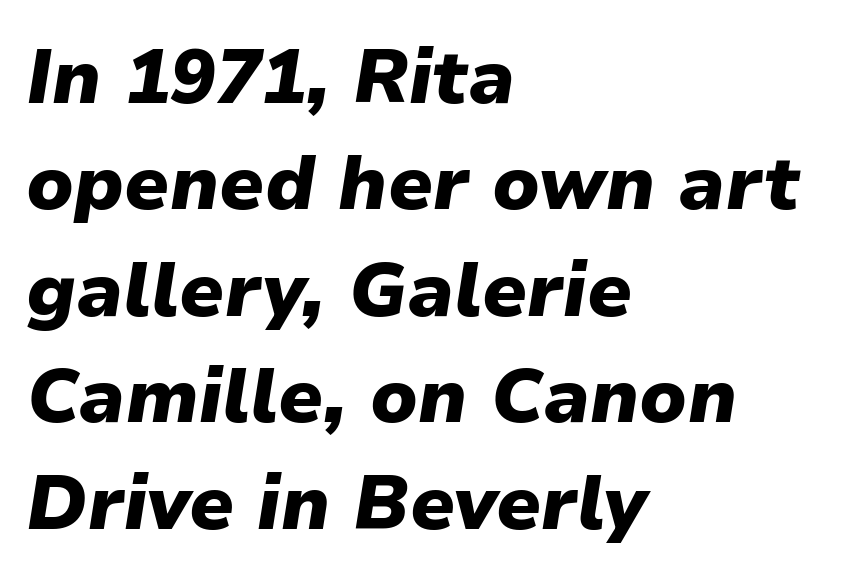
The image shows 76 px heavy type, italic (leaning right); set left-aligned, normal line spacing (1.4x), normal letter spacing, not underlined; low stroke contrast and a medium x-height.
